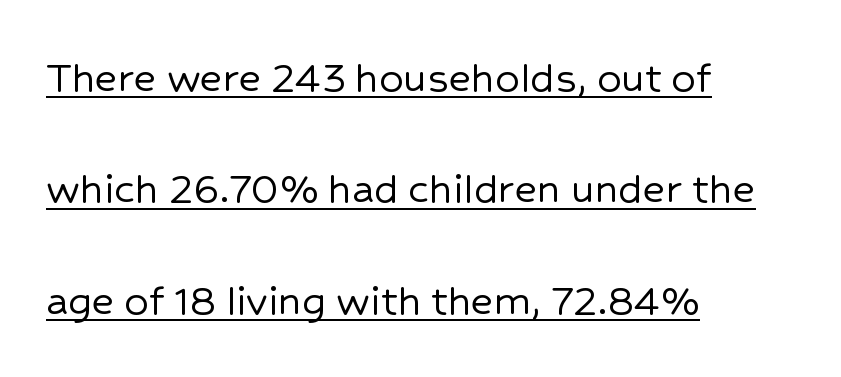
Here the designer chose a conventional face with non-uniform glyph widths. Short note: letters normally spaced. This is underlined copy, the kind a proofreader might mark for attention. Leading is clearly above the norm, producing a sparse column.
